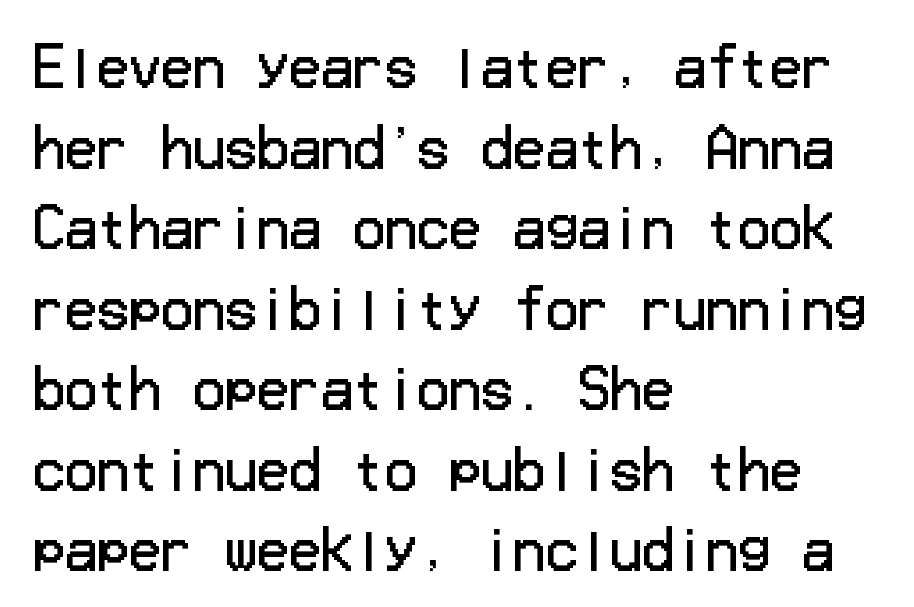
The font family rendered here belongs to the sans-serif group. The line texture is even and compact thanks to regular tracking. A light-to-regular cut is what we see here. These lines sit exactly where default settings would place them. Quick note: underline off. Typeset ragged right — the left edge is the straight one.
